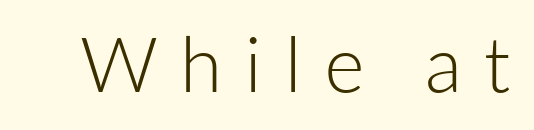
The image shows 77 px light sans-serif type, upright; set unusually wide letter spacing (+0.29 em), not underlined; low stroke contrast and a medium x-height.
